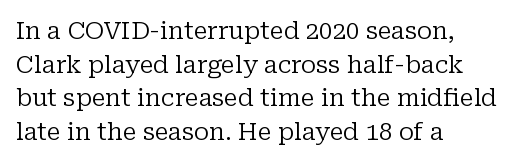
{"italic": "no", "bold": "no", "underline": "no", "align": "left", "line_spacing": "normal", "line_spacing_ratio": 1.4, "letter_spacing": "normal", "letter_spacing_em": 0.0, "glyph_px": 24}
